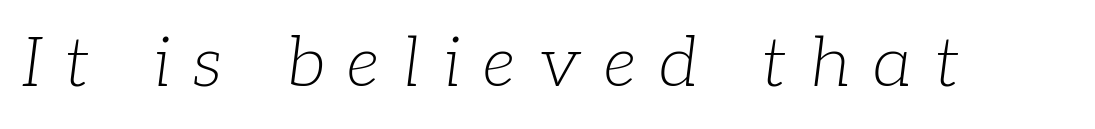
Lines of text with bare space underneath. This sample has the flowing, uneven cadence of proportional lettering. A light-to-regular cut is what we see here. The passage shown is typeset with a serif family. Observe the wide spacing: letters keep a clear distance from each other.
